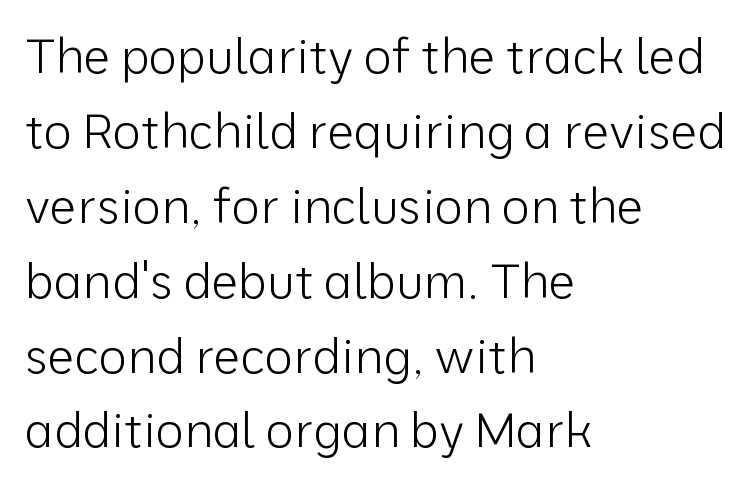
The image shows 48 px light sans-serif type, upright; set left-aligned, normal line spacing (1.56x), normal letter spacing, not underlined; low stroke contrast and a medium x-height.
